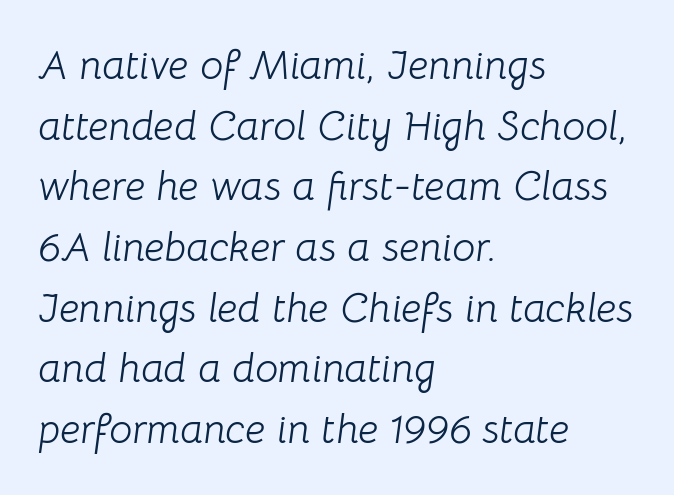
The glyphs are unaccompanied by any horizontal stroke below them. The typography opts for an oblique posture over an upright one. Spacing verdict: proportional, widths tailored to each character. The passage shown is not bold in any degree. The rendering keeps characters at their native spacing. The passage shown stacks its lines at a standard gap.
